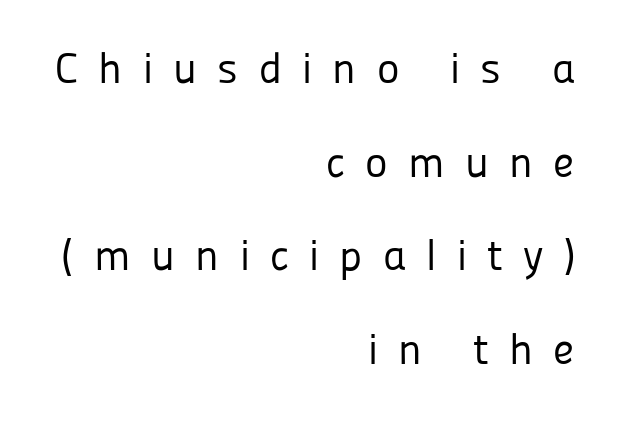
A flush-right, rag-left setting is used for this passage. The face used here is a sans, in the tradition of grotesques and geometrics. Type without underlining. Caption: face not bold, strokes unweighted.
